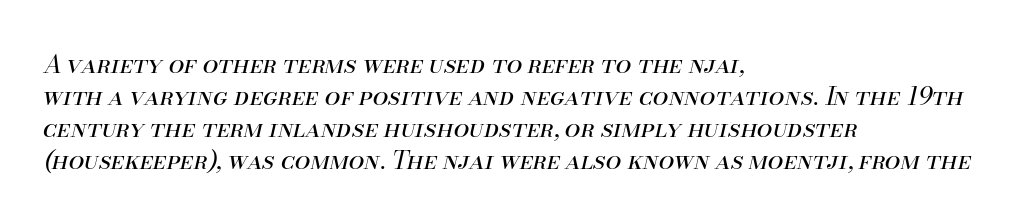
Q: Is the text bold? A: No.
Q: Is the text italic (slanted)? A: Yes, it leans right by about 13 degrees.
Q: Is the text underlined? A: No.
Q: How is the paragraph aligned? A: Left-aligned.
Q: Is the spacing between letters normal or unusually wide? A: Normal.
Q: Is the spacing between lines tight, normal or loose? A: Normal.
